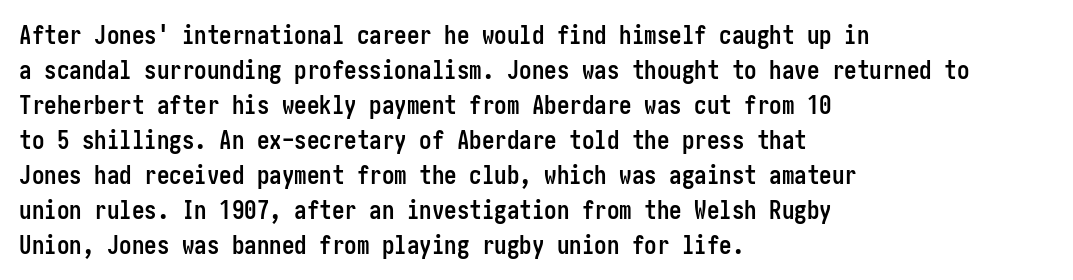
Q: Is the text bold? A: Yes.
Q: Is the text italic (slanted)? A: No, it is upright.
Q: Is the text underlined? A: No.
Q: How is the paragraph aligned? A: Left-aligned.
Q: Is the spacing between letters normal or unusually wide? A: Normal.
Q: Is the spacing between lines tight, normal or loose? A: Normal.
